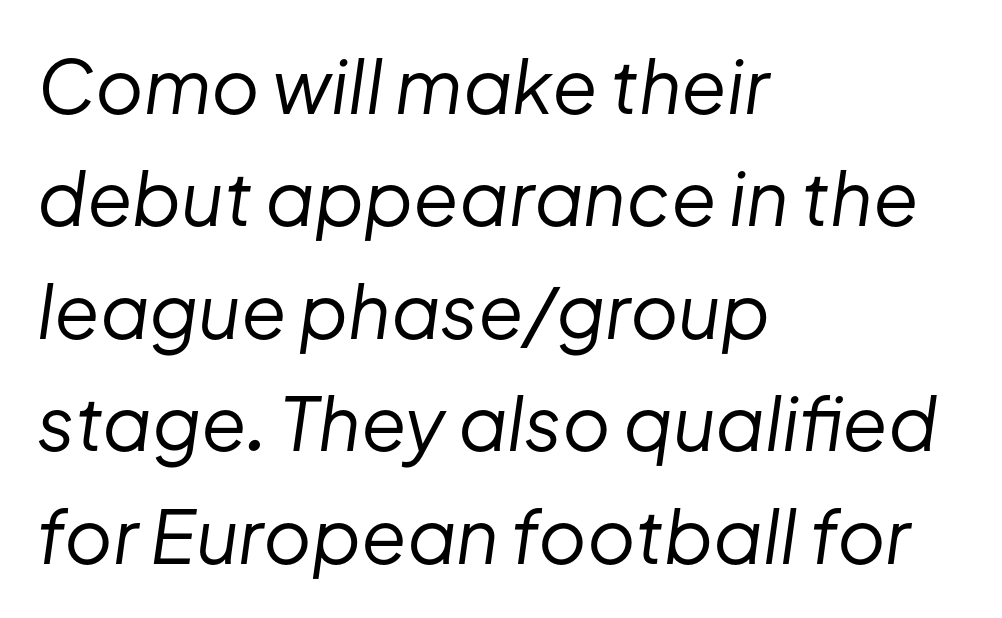
{"italic": "yes", "lean": "right", "slant_degrees": 8, "bold": "no", "weight": "regular", "width": "normal", "stroke_contrast": "low", "x_height": "medium", "monospaced": "no", "underline": "no", "align": "left", "line_spacing": "normal", "line_spacing_ratio": 1.52, "letter_spacing": "normal", "letter_spacing_em": 0.0, "glyph_px": 74}
